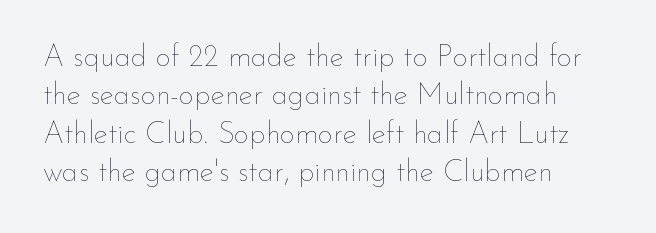
Note the varied advance widths — an 'i' is clearly narrower than an 'm'. The type is set solid horizontally, with unmodified tracking. Is there much room between lines? A standard amount, neither cramped nor airy. Ordinary non-slanted type is in use. These lines stack with their left ends in a neat column. Stem width sits at or under what a default text font uses.
